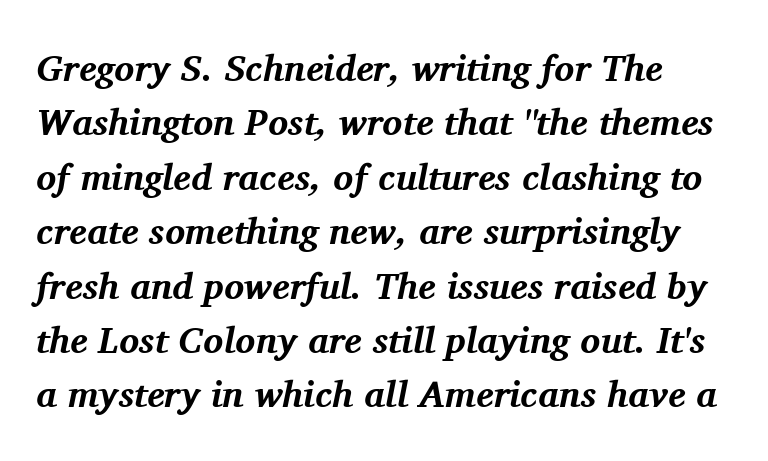
Q: Is the text bold? A: Yes.
Q: Is the text italic (slanted)? A: Yes, it leans right by about 11 degrees.
Q: Is the typeface a serif or a sans-serif typeface? A: Serif.
Q: Is the text underlined? A: No.
Q: Is the spacing between letters normal or unusually wide? A: Normal.
Q: Is the spacing between lines tight, normal or loose? A: Normal.
Q: Width (condensed, normal, or wide)? A: Normal.
Q: Stroke contrast? A: Medium.
Q: x-height? A: Medium.
Q: Monospaced? A: No.
